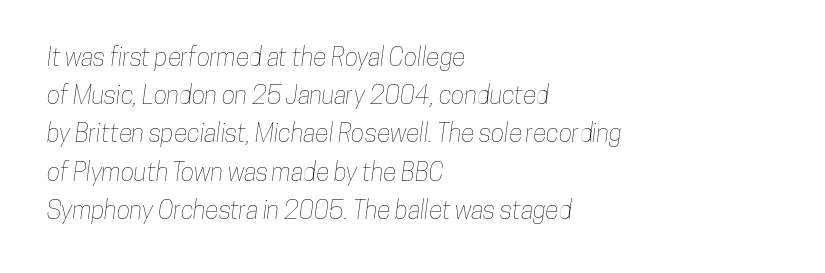
The image shows 25 px text type; set left-aligned, normal line spacing (1.53x), normal letter spacing, not underlined.
